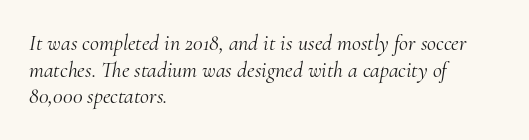
The image shows 22 px text type, italic (leaning right); set left-aligned, line spacing 1.21x, normal letter spacing, not underlined.
